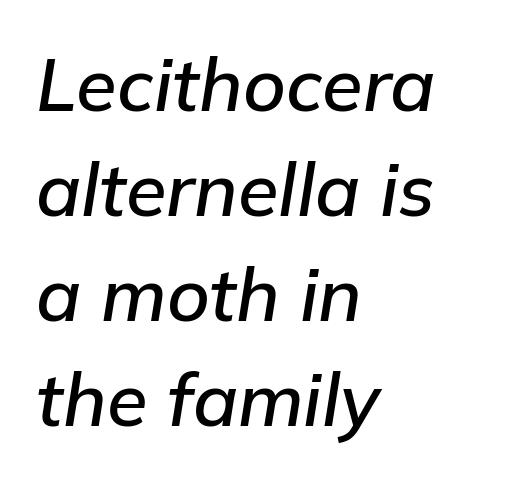
Q: Is the text italic (slanted)? A: Yes, it leans right by about 9 degrees.
Q: Is the text underlined? A: No.
Q: How is the paragraph aligned? A: Left-aligned.
Q: Is the spacing between letters normal or unusually wide? A: Normal.
Q: Is the spacing between lines tight, normal or loose? A: Normal.
Q: Width (condensed, normal, or wide)? A: Normal.
Q: Stroke contrast? A: Low.
Q: x-height? A: Medium.
Q: Monospaced? A: No.
